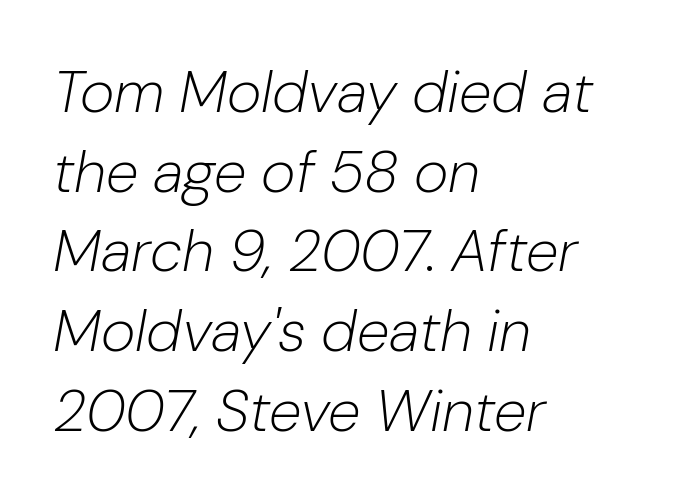
Q: Is the text bold? A: No.
Q: Is the text italic (slanted)? A: Yes, it leans right by about 10 degrees.
Q: Is the text underlined? A: No.
Q: How is the paragraph aligned? A: Left-aligned.
Q: Is the spacing between letters normal or unusually wide? A: Normal.
Q: Is the spacing between lines tight, normal or loose? A: Normal.
Q: Width (condensed, normal, or wide)? A: Normal.
Q: Stroke contrast? A: Low.
Q: x-height? A: Medium.
Q: Monospaced? A: No.
